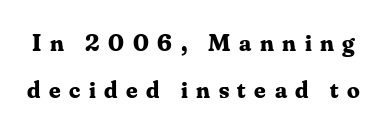
The image shows 25 px bold type, upright; set loose line spacing (1.9x), unusually wide letter spacing (+0.34 em), not underlined.
